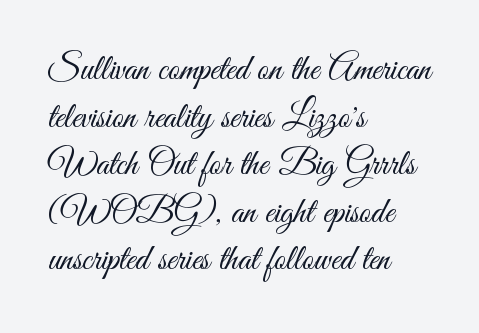
Rows of type keep a routine distance in the vertical direction. The paragraph shown leans on its left margin. Font category for this specimen: sans-serif. Note the varied advance widths — an 'i' is clearly narrower than an 'm'. A bare baseline throughout the passage.
